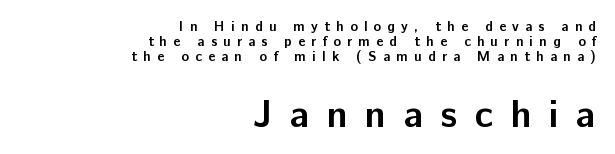
The image shows 39 px semibold sans-serif type, upright; set right-aligned, tight line spacing (1.06x), unusually wide letter spacing (+0.44 em), not underlined; the second (bottom) block is 2.79x larger; low stroke contrast and a medium x-height.
